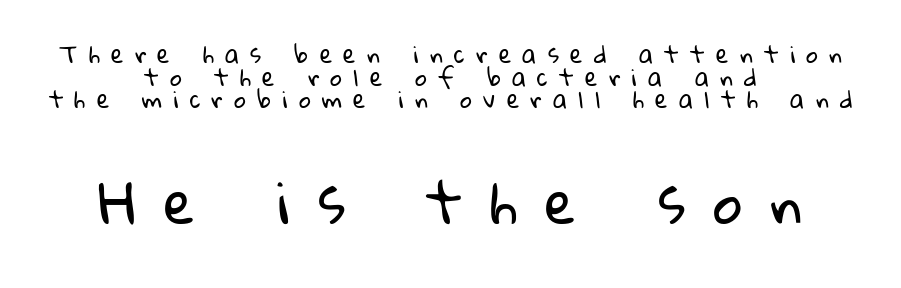
Q: Is the text bold? A: No.
Q: Is the typeface a serif or a sans-serif typeface? A: Sans-serif.
Q: Is the text underlined? A: No.
Q: How is the paragraph aligned? A: Centered.
Q: Is the spacing between letters normal or unusually wide? A: Unusually wide.
Q: Is the spacing between lines tight, normal or loose? A: Tight.
Q: Which block of text is set in a larger size, the first (top) or the second (bottom)? A: The second (bottom) one.
Q: Width (condensed, normal, or wide)? A: Normal.
Q: Stroke contrast? A: Low.
Q: x-height? A: Medium.
Q: Monospaced? A: No.
